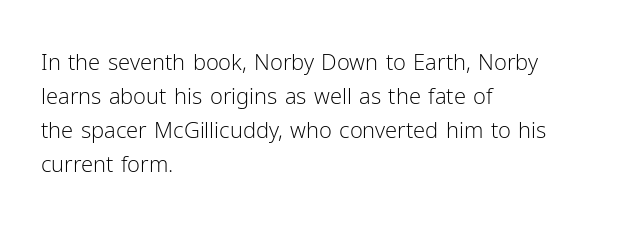
Q: Is the text bold? A: No.
Q: Is the text italic (slanted)? A: No, it is upright.
Q: Is the text underlined? A: No.
Q: How is the paragraph aligned? A: Left-aligned.
Q: Is the spacing between letters normal or unusually wide? A: Normal.
Q: Is the spacing between lines tight, normal or loose? A: Normal.
